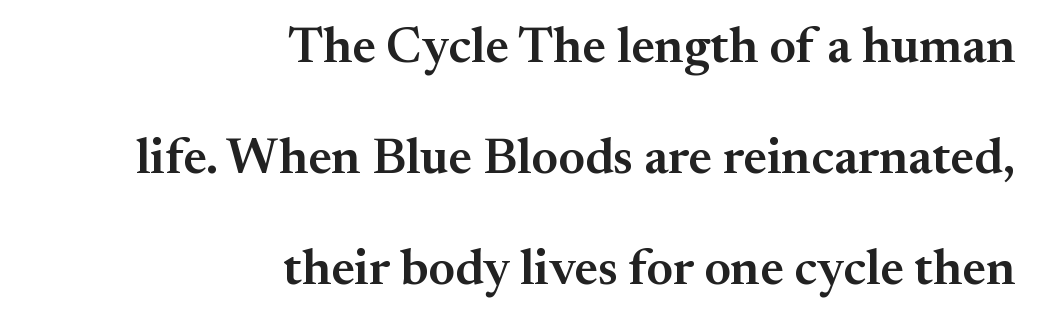
{"serif": "yes", "italic": "no", "bold": "semi", "weight": "semibold", "width": "normal", "stroke_contrast": "medium", "x_height": "small", "monospaced": "no", "underline": "no", "align": "right", "line_spacing": "loose", "line_spacing_ratio": 2.18, "letter_spacing": "normal", "letter_spacing_em": 0.0, "glyph_px": 51}
